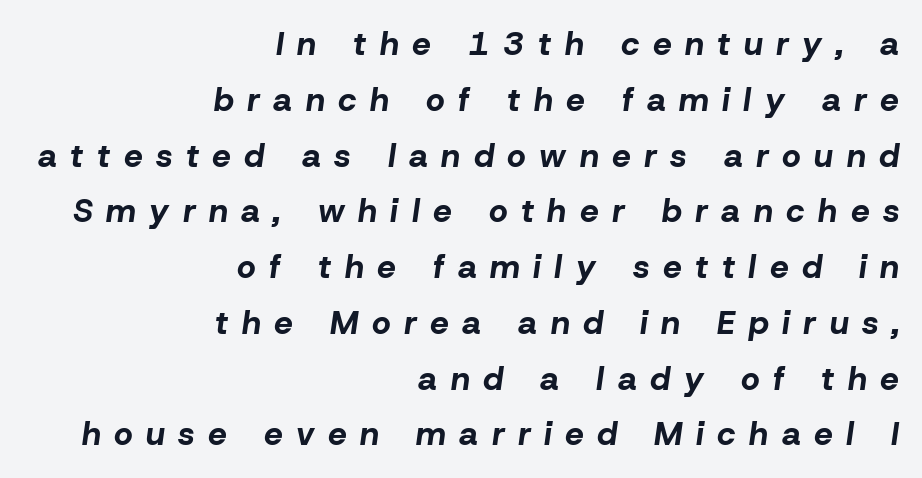
The image shows 33 px bold type, italic (leaning right); set right-aligned, normal line spacing (1.69x), unusually wide letter spacing (+0.41 em), not underlined; low stroke contrast and a medium x-height.
